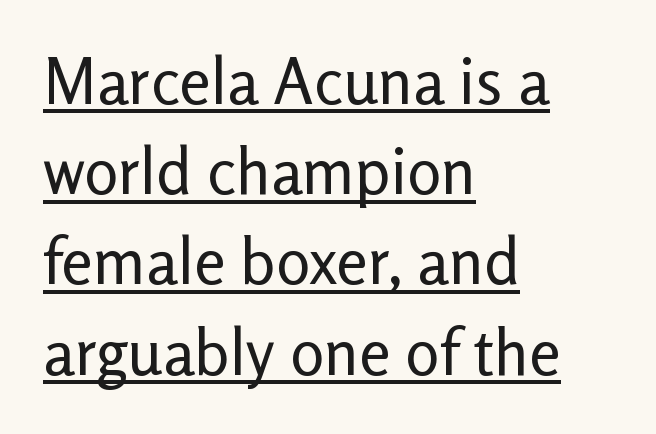
Does the lettering tilt? It doesn't — this is upright. Caption: standard tracking, unaltered. The rendering shows plain stroke endings on the letterforms — a sans-serif design. Do the characters align in a grid? No, the font is proportional.
